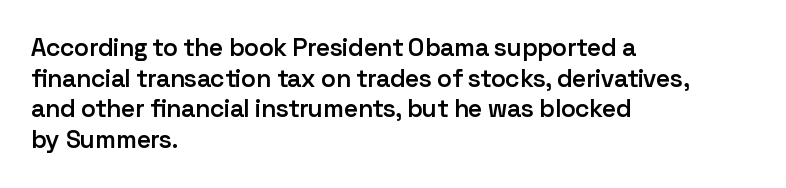
{"italic": "no", "bold": "semi", "underline": "no", "align": "left", "line_spacing_ratio": 1.23, "letter_spacing": "normal", "letter_spacing_em": 0.0, "glyph_px": 25}
